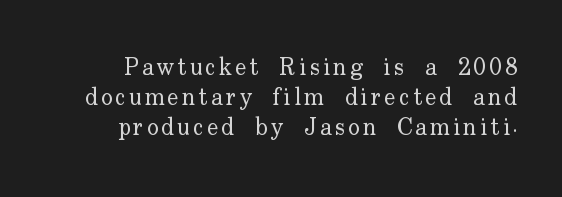
The image shows 24 px text type, upright; set right-aligned, normal line spacing (1.26x), not underlined.
